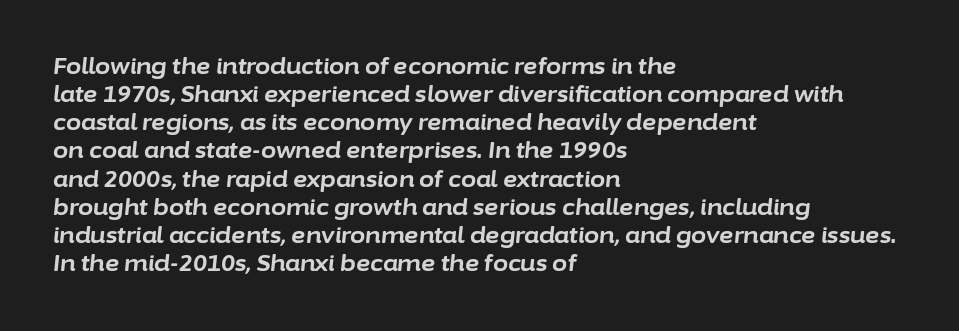
Q: Is the text bold? A: Yes.
Q: Is the text italic (slanted)? A: Yes, it leans right by about 6 degrees.
Q: Is the text underlined? A: No.
Q: How is the paragraph aligned? A: Left-aligned.
Q: Is the spacing between letters normal or unusually wide? A: Normal.
Q: Is the spacing between lines tight, normal or loose? A: Normal.
